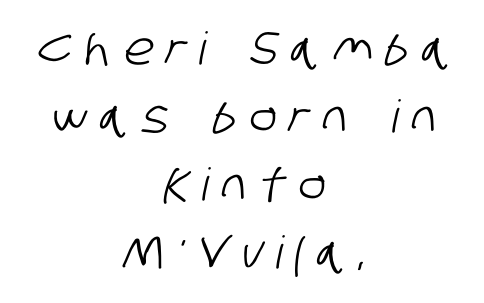
{"serif": "no", "width": "condensed", "stroke_contrast": "low", "x_height": "large", "monospaced": "no", "underline": "no", "align": "center", "line_spacing": "normal", "line_spacing_ratio": 1.51, "letter_spacing": "wide", "letter_spacing_em": 0.29, "glyph_px": 45}
